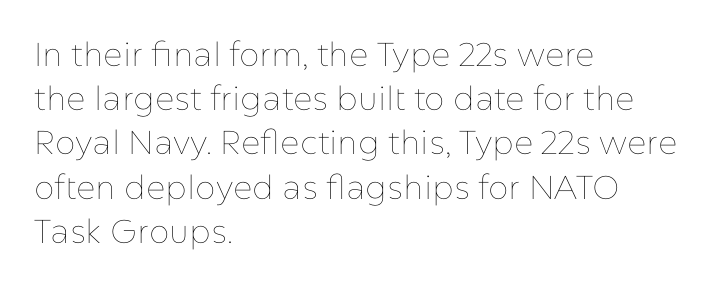
Q: Is the text bold? A: No.
Q: Is the text italic (slanted)? A: No, it is upright.
Q: Is the text underlined? A: No.
Q: How is the paragraph aligned? A: Left-aligned.
Q: Is the spacing between letters normal or unusually wide? A: Normal.
Q: Is the spacing between lines tight, normal or loose? A: Normal.
Q: Width (condensed, normal, or wide)? A: Normal.
Q: Stroke contrast? A: Low.
Q: x-height? A: Medium.
Q: Monospaced? A: No.
